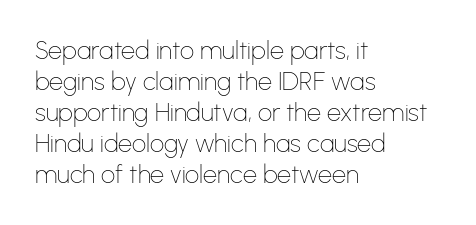
{"italic": "no", "bold": "no", "underline": "no", "align": "left", "line_spacing_ratio": 1.24, "letter_spacing": "normal", "letter_spacing_em": 0.0, "glyph_px": 25}
